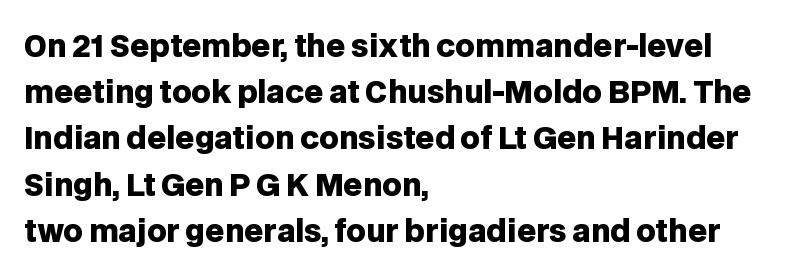
The image shows 30 px heavy sans-serif type, upright; set left-aligned, normal line spacing (1.54x), normal letter spacing, not underlined; low stroke contrast and a large x-height.
